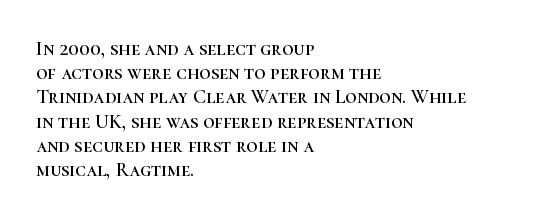
If you drew a line through each stem, it would be perfectly vertical. The line texture is even and compact thanks to regular tracking. Which margin do the lines hug? The left one — the right edge is uneven. Letters rest on an invisible, unmarked baseline.
